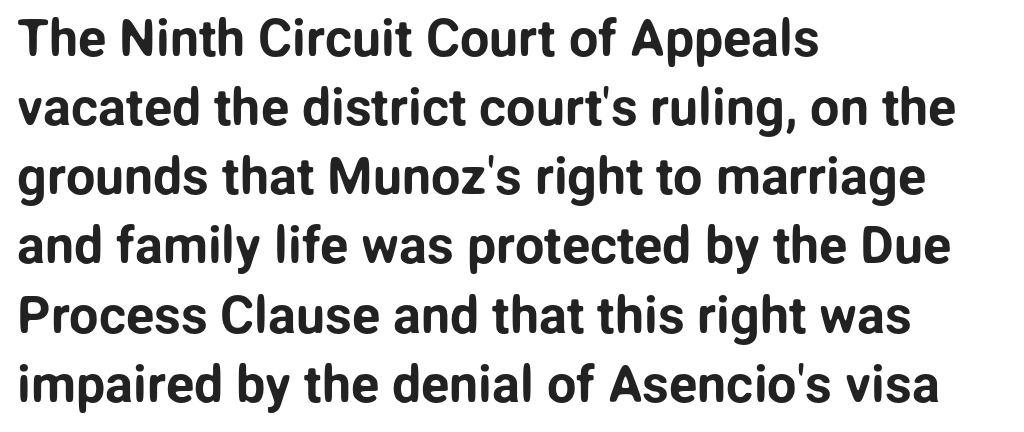
The rendering uses a moderate line-height, typical for paragraphs. Examine the stroke ends and you'll find no serifs. The lines in this sample share a left origin and differ only in where they stop. In terms of posture, this sample is upright. Here the designer chose a conventional face with non-uniform glyph widths.
